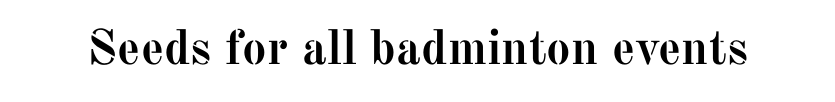
Q: Is the text bold? A: Yes.
Q: Is the text italic (slanted)? A: No, it is upright.
Q: Is the typeface a serif or a sans-serif typeface? A: Serif.
Q: Is the text underlined? A: No.
Q: Is the spacing between letters normal or unusually wide? A: Normal.
Q: Width (condensed, normal, or wide)? A: Normal.
Q: Stroke contrast? A: Medium.
Q: x-height? A: Medium.
Q: Monospaced? A: No.
